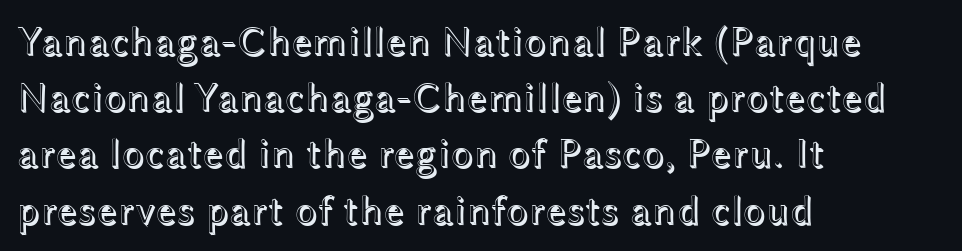
{"italic": "no", "width": "wide", "x_height": "medium", "monospaced": "no", "underline": "no", "align": "left", "line_spacing": "normal", "line_spacing_ratio": 1.37, "letter_spacing": "normal", "letter_spacing_em": 0.0, "glyph_px": 41}
